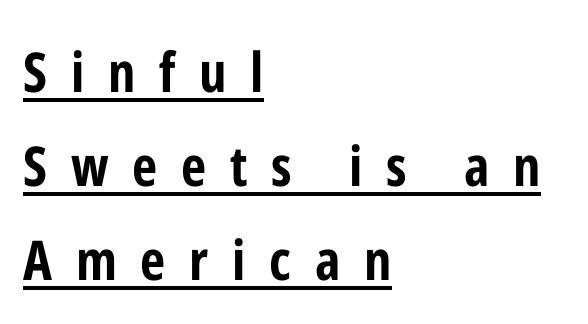
{"serif": "no", "italic": "no", "bold": "yes", "weight": "bold", "width": "condensed", "stroke_contrast": "low", "x_height": "medium", "monospaced": "no", "underline": "yes", "align": "left", "line_spacing_ratio": 1.71, "letter_spacing": "wide", "letter_spacing_em": 0.43, "glyph_px": 55}
